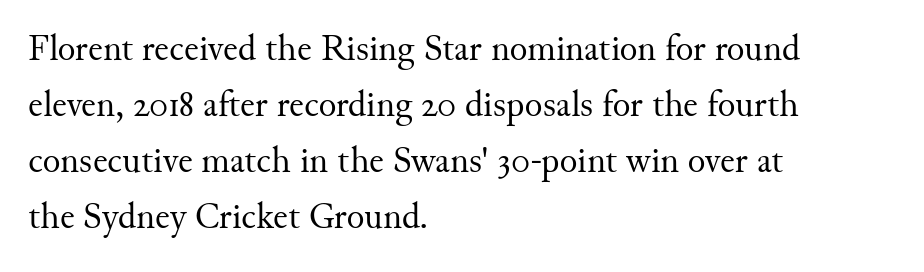
Q: Is the text bold? A: No.
Q: Is the text italic (slanted)? A: No, it is upright.
Q: Is the typeface a serif or a sans-serif typeface? A: Serif.
Q: Is the text underlined? A: No.
Q: How is the paragraph aligned? A: Left-aligned.
Q: Is the spacing between letters normal or unusually wide? A: Normal.
Q: Is the spacing between lines tight, normal or loose? A: Normal.
Q: Width (condensed, normal, or wide)? A: Normal.
Q: Stroke contrast? A: Medium.
Q: x-height? A: Small.
Q: Monospaced? A: No.
